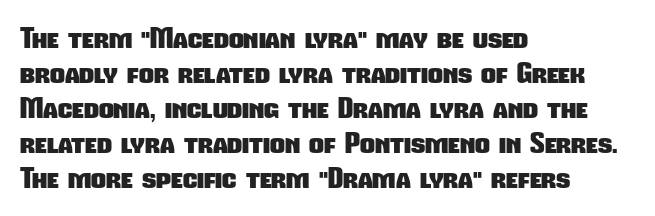
Grotesque or geometric, the face here clearly has no serifs. Stroke thickness is high; the sample reads as a true bold. The text block is weighted toward the left margin, trailing off unevenly rightward. The letters advance in unequal steps, a hallmark of proportional type.
